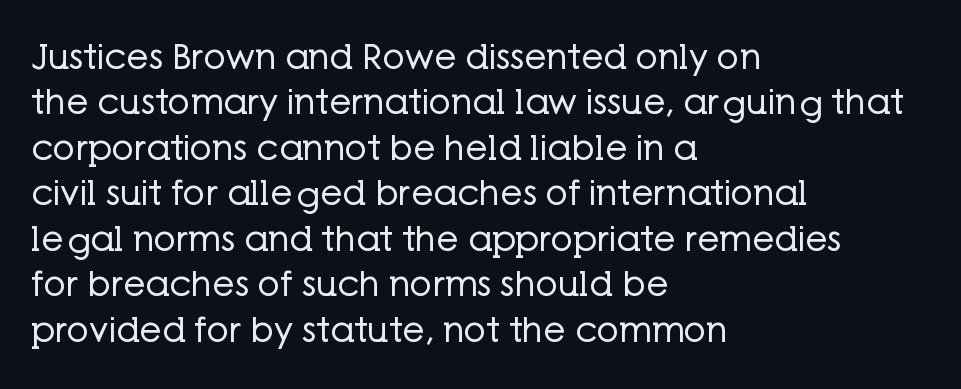
Q: Is the text bold? A: No.
Q: Is the text italic (slanted)? A: No, it is upright.
Q: Is the typeface a serif or a sans-serif typeface? A: Sans-serif.
Q: Is the text underlined? A: No.
Q: How is the paragraph aligned? A: Left-aligned.
Q: Is the spacing between letters normal or unusually wide? A: Normal.
Q: Is the spacing between lines tight, normal or loose? A: Normal.
Q: Width (condensed, normal, or wide)? A: Normal.
Q: Stroke contrast? A: Low.
Q: x-height? A: Medium.
Q: Monospaced? A: No.
